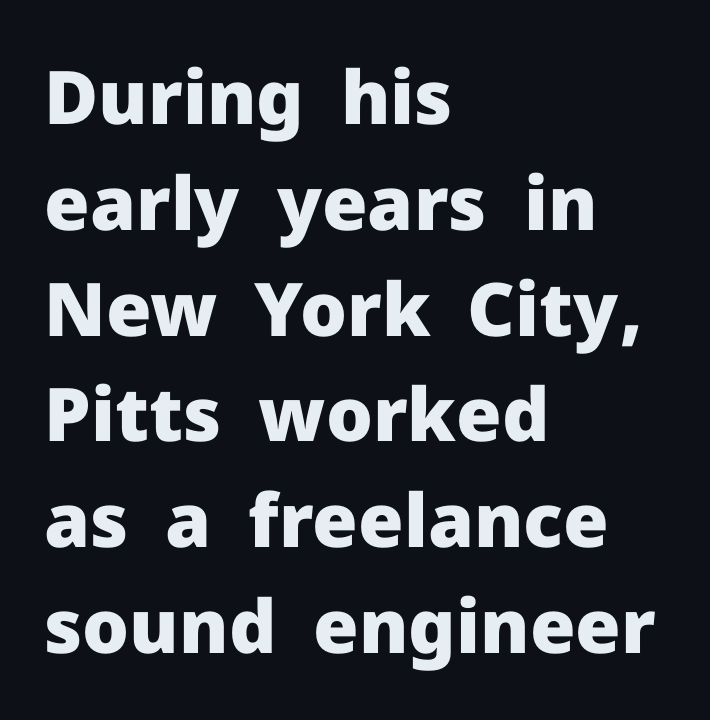
A dark, heavy texture on the line: the type is bold. Does the leading feel generous? No, just average. These lines keep a tight, regular rhythm from letter to letter. The axis of the letterforms is exactly vertical.
